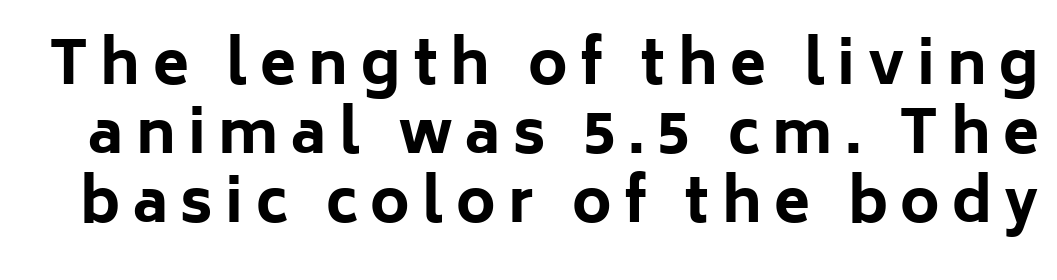
The image shows 59 px bold sans-serif type, upright; set line spacing 1.17x, unusually wide letter spacing (+0.21 em), not underlined; low stroke contrast and a medium x-height.
